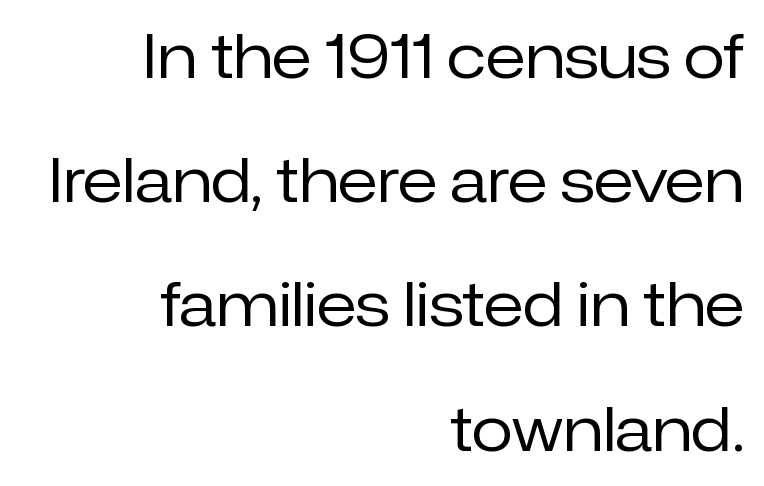
Q: Is the text bold? A: No.
Q: Is the text italic (slanted)? A: No, it is upright.
Q: Is the typeface a serif or a sans-serif typeface? A: Sans-serif.
Q: Is the text underlined? A: No.
Q: How is the paragraph aligned? A: Right-aligned.
Q: Is the spacing between letters normal or unusually wide? A: Normal.
Q: Is the spacing between lines tight, normal or loose? A: Loose.
Q: Width (condensed, normal, or wide)? A: Normal.
Q: Stroke contrast? A: Low.
Q: x-height? A: Medium.
Q: Monospaced? A: No.
